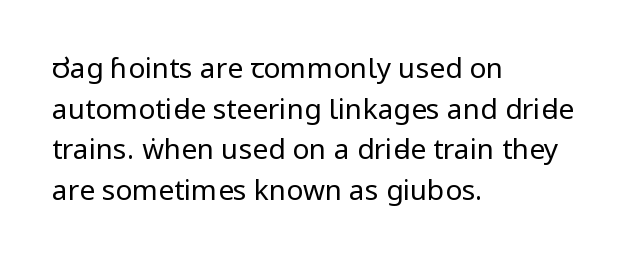
The image shows 28 px regular-weight, condensed sans-serif type, upright; set left-aligned, normal line spacing (1.45x), normal letter spacing, not underlined; low stroke contrast and a large x-height.
